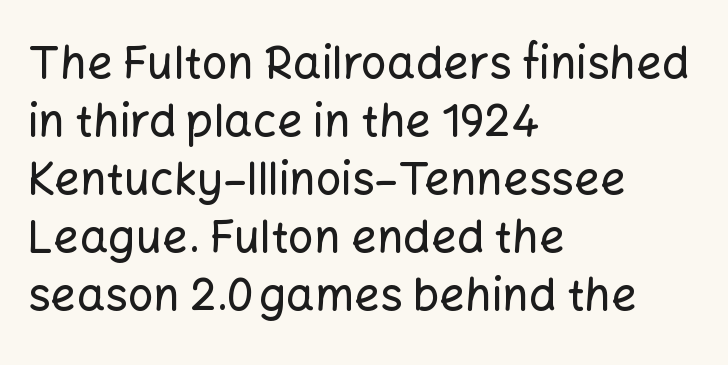
{"serif": "no", "italic": "no", "width": "normal", "stroke_contrast": "low", "x_height": "medium", "monospaced": "no", "underline": "no", "align": "left", "line_spacing": "normal", "line_spacing_ratio": 1.29, "letter_spacing": "normal", "letter_spacing_em": 0.0, "glyph_px": 45}
